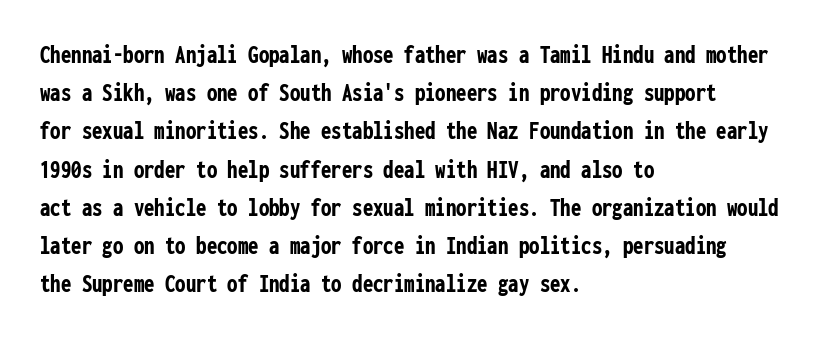
Q: Is the text bold? A: Yes.
Q: Is the text italic (slanted)? A: No, it is upright.
Q: Is the text underlined? A: No.
Q: How is the paragraph aligned? A: Left-aligned.
Q: Is the spacing between letters normal or unusually wide? A: Normal.
Q: Is the spacing between lines tight, normal or loose? A: Normal.
